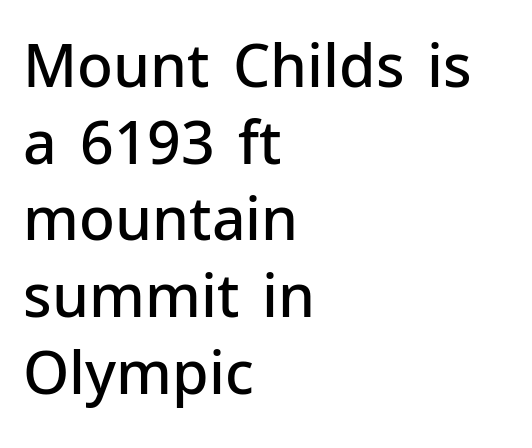
The lettering holds an erect, upright posture throughout. These lines stack with their left ends in a neat column. This sample uses a sans-serif face. Underline: absent. Evenly set lines give the paragraph a standard silhouette. This rendering leaves character spacing at its baseline value.
